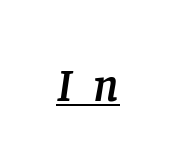
{"serif": "yes", "italic": "yes", "lean": "right", "slant_degrees": 8, "width": "normal", "stroke_contrast": "low", "x_height": "large", "monospaced": "no", "underline": "yes", "letter_spacing": "wide", "letter_spacing_em": 0.44, "glyph_px": 47}
